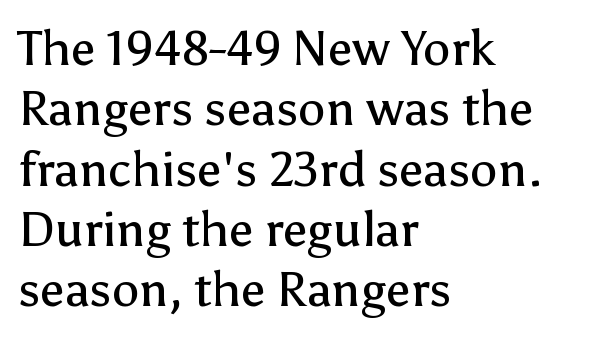
Q: Is the text bold? A: No.
Q: Is the text italic (slanted)? A: No, it is upright.
Q: Is the typeface a serif or a sans-serif typeface? A: Sans-serif.
Q: Is the text underlined? A: No.
Q: How is the paragraph aligned? A: Left-aligned.
Q: Is the spacing between letters normal or unusually wide? A: Normal.
Q: Width (condensed, normal, or wide)? A: Normal.
Q: Stroke contrast? A: Low.
Q: x-height? A: Medium.
Q: Monospaced? A: No.
